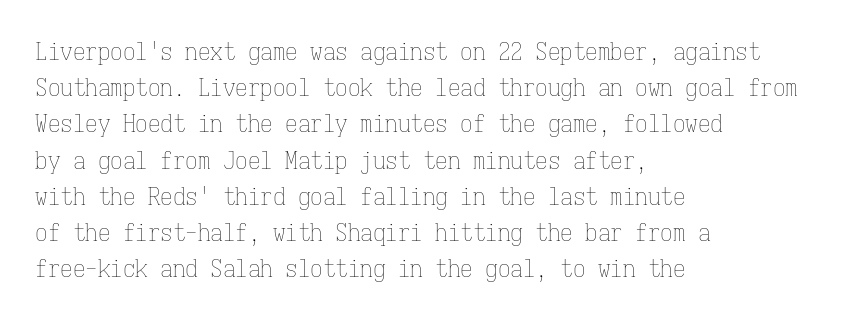
{"italic": "no", "bold": "no", "underline": "no", "align": "left", "line_spacing": "normal", "line_spacing_ratio": 1.45, "letter_spacing": "normal", "letter_spacing_em": 0.0, "glyph_px": 25}
